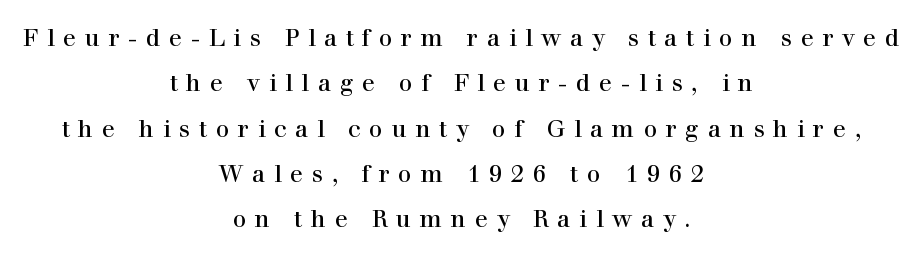
Q: Is the text italic (slanted)? A: No, it is upright.
Q: Is the text underlined? A: No.
Q: How is the paragraph aligned? A: Centered.
Q: Is the spacing between letters normal or unusually wide? A: Unusually wide.
